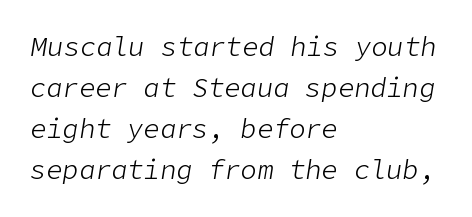
The image shows 27 px text type, italic (leaning right); set left-aligned, normal line spacing (1.52x), normal letter spacing, not underlined.
